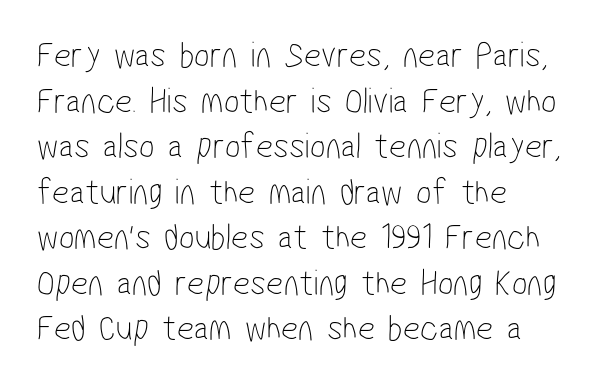
{"serif": "no", "bold": "no", "weight": "thin", "width": "condensed", "stroke_contrast": "low", "x_height": "medium", "monospaced": "no", "underline": "no", "align": "left", "line_spacing_ratio": 1.23, "letter_spacing": "normal", "letter_spacing_em": 0.0, "glyph_px": 37}
